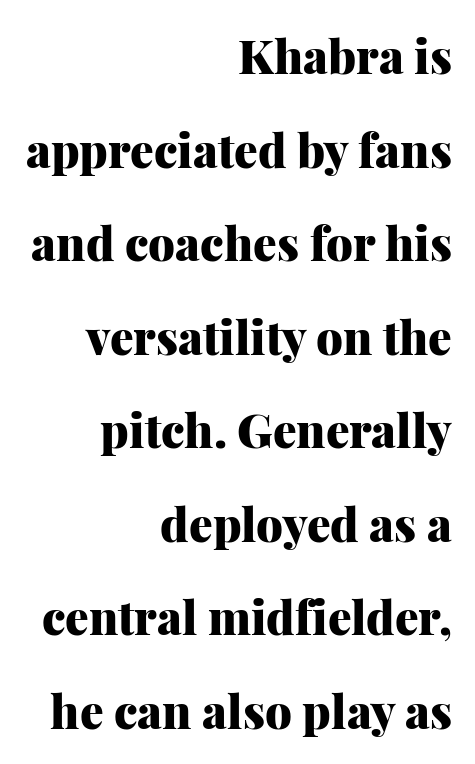
The image shows 47 px heavy serif type, upright; set right-aligned, loose line spacing (1.99x), normal letter spacing, not underlined; medium stroke contrast and a medium x-height.
